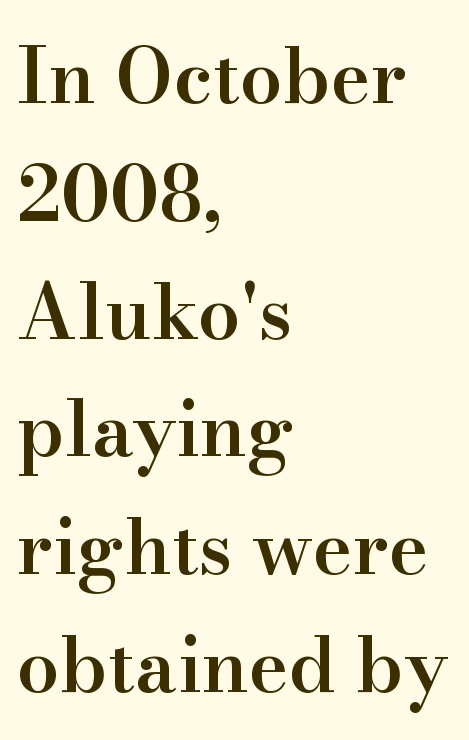
{"serif": "yes", "italic": "no", "bold": "semi", "weight": "semibold", "width": "normal", "stroke_contrast": "high", "x_height": "small", "monospaced": "no", "underline": "no", "align": "left", "line_spacing": "normal", "line_spacing_ratio": 1.55, "letter_spacing": "normal", "letter_spacing_em": 0.0, "glyph_px": 76}
